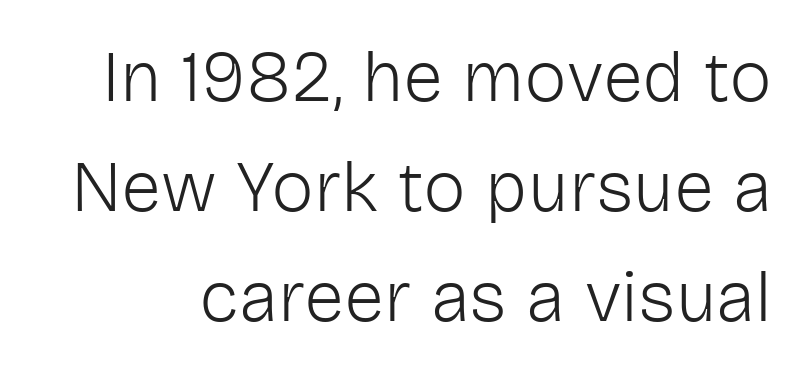
Is there any slant? The stems are plumb. The strokes are not fattened; the text isn't bold. Vertically, the passage feels balanced, rows spaced as you'd expect. The face used here is proportionally spaced, like ordinary book or web type. Does the type have serifs? No, each stem ends abruptly. The gaps between neighbouring characters are ordinary and unremarkable.
